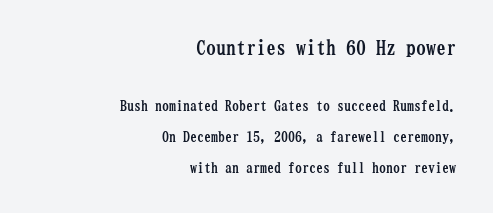
Q: Is the text bold? A: Yes.
Q: Is the text italic (slanted)? A: No, it is upright.
Q: Is the text underlined? A: No.
Q: How is the paragraph aligned? A: Right-aligned.
Q: Is the spacing between letters normal or unusually wide? A: Normal.
Q: Is the spacing between lines tight, normal or loose? A: Loose.
Q: Which block of text is set in a larger size, the first (top) or the second (bottom)? A: The first (top) one.
